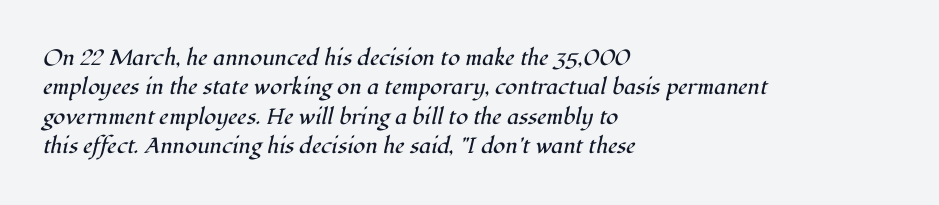
Q: Is the text bold? A: No.
Q: Is the text italic (slanted)? A: Yes, it leans right by about 12 degrees.
Q: Is the text underlined? A: No.
Q: How is the paragraph aligned? A: Left-aligned.
Q: Is the spacing between letters normal or unusually wide? A: Normal.
Q: Is the spacing between lines tight, normal or loose? A: Normal.
